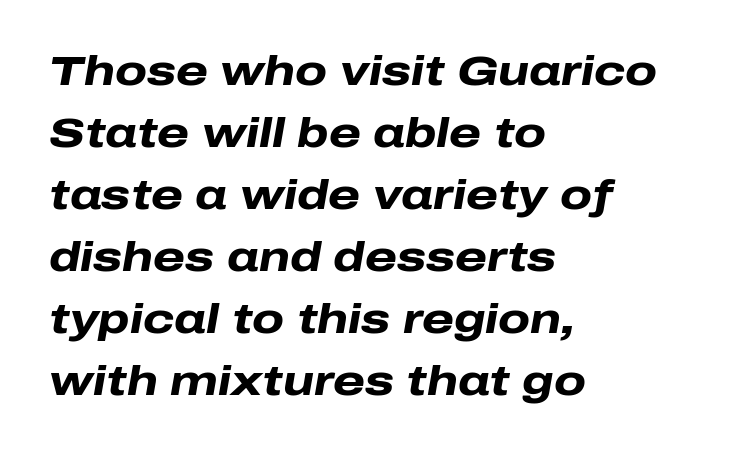
Q: Is the text bold? A: Yes.
Q: Is the text italic (slanted)? A: Yes, it leans right by about 10 degrees.
Q: Is the text underlined? A: No.
Q: How is the paragraph aligned? A: Left-aligned.
Q: Is the spacing between letters normal or unusually wide? A: Normal.
Q: Is the spacing between lines tight, normal or loose? A: Normal.
Q: Width (condensed, normal, or wide)? A: Wide.
Q: Stroke contrast? A: Low.
Q: x-height? A: Medium.
Q: Monospaced? A: No.
